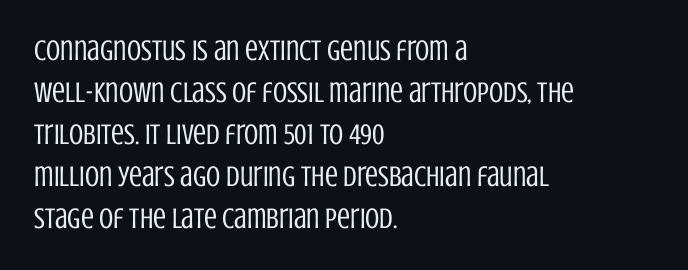
Q: Is the text bold? A: No.
Q: Is the text italic (slanted)? A: No, it is upright.
Q: Is the typeface a serif or a sans-serif typeface? A: Sans-serif.
Q: Is the text underlined? A: No.
Q: How is the paragraph aligned? A: Left-aligned.
Q: Is the spacing between letters normal or unusually wide? A: Normal.
Q: Is the spacing between lines tight, normal or loose? A: Normal.
Q: Width (condensed, normal, or wide)? A: Condensed.
Q: Stroke contrast? A: Low.
Q: x-height? A: Large.
Q: Monospaced? A: No.
